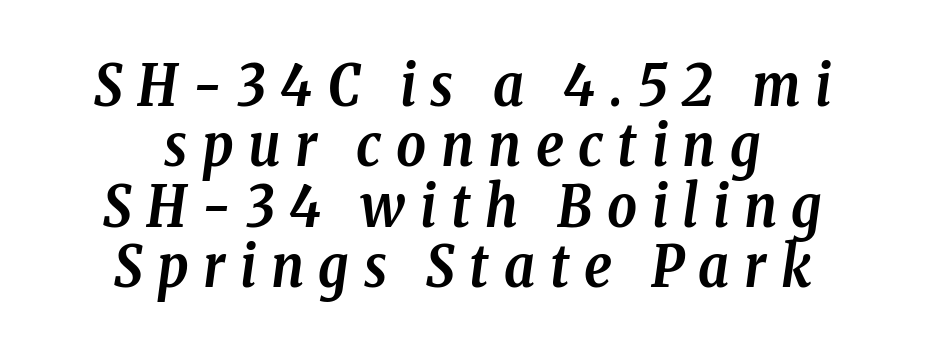
{"serif": "yes", "italic": "yes", "lean": "right", "slant_degrees": 8, "bold": "yes", "weight": "semibold", "width": "condensed", "stroke_contrast": "low", "x_height": "medium", "monospaced": "no", "underline": "no", "align": "center", "line_spacing": "tight", "line_spacing_ratio": 1.04, "letter_spacing": "wide", "letter_spacing_em": 0.25, "glyph_px": 58}
